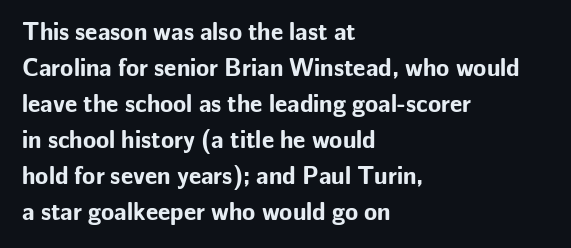
These lines are set flush left with a ragged right edge. Upright lettering throughout. Compared with typical body copy, the letter spacing here is the same. The line-height multiplier appears to be the usual default.
